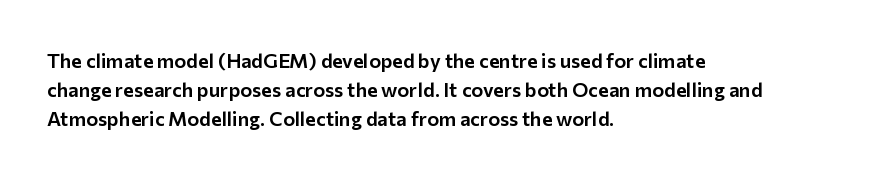
{"italic": "no", "underline": "no", "align": "left", "line_spacing": "normal", "line_spacing_ratio": 1.45, "letter_spacing": "normal", "letter_spacing_em": 0.0, "glyph_px": 20}
